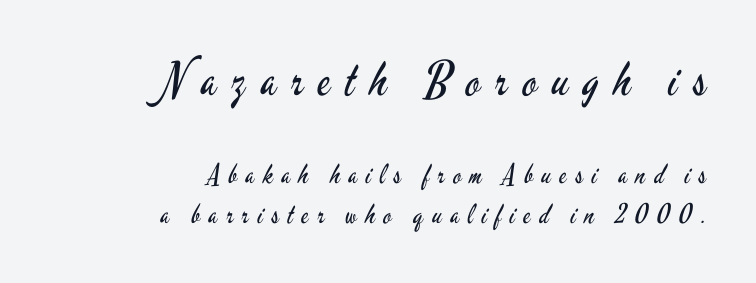
The image shows 47 px regular-weight, condensed sans-serif type; set right-aligned, normal line spacing (1.48x), unusually wide letter spacing (+0.32 em), not underlined; the first (top) block is 1.74x larger; low stroke contrast and a small x-height.
